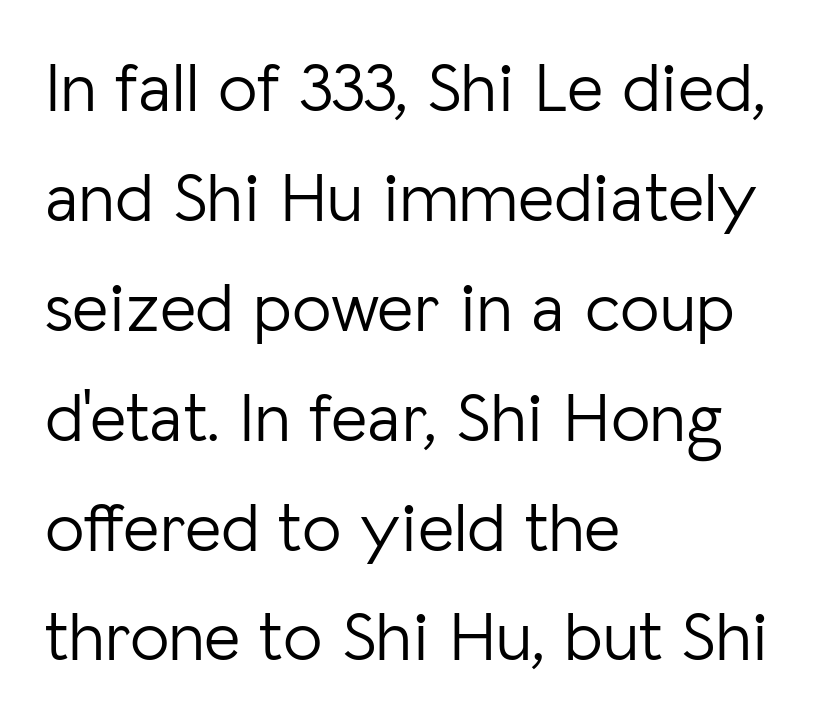
{"serif": "no", "italic": "no", "bold": "no", "weight": "light", "width": "normal", "stroke_contrast": "low", "x_height": "medium", "monospaced": "no", "underline": "no", "align": "left", "line_spacing": "normal", "line_spacing_ratio": 1.57, "letter_spacing": "normal", "letter_spacing_em": 0.0, "glyph_px": 70}
